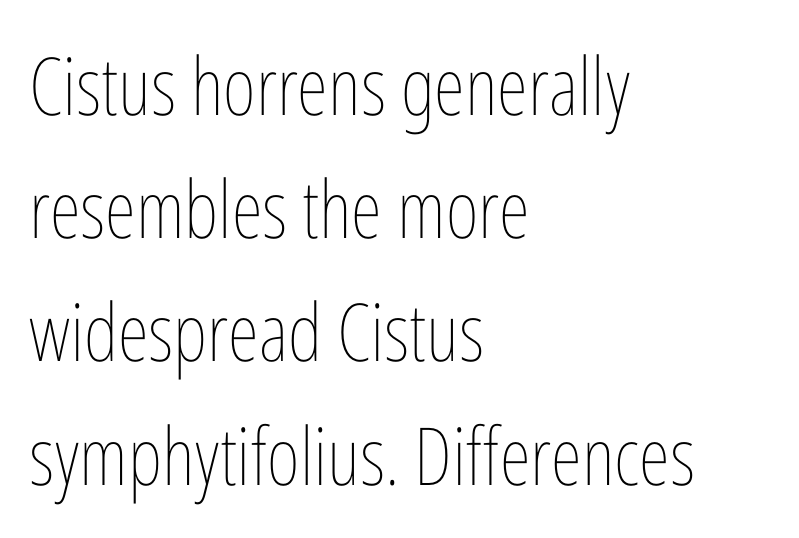
The image shows 80 px thin, condensed type, upright; set left-aligned, normal line spacing (1.54x), normal letter spacing, not underlined; low stroke contrast and a medium x-height.
